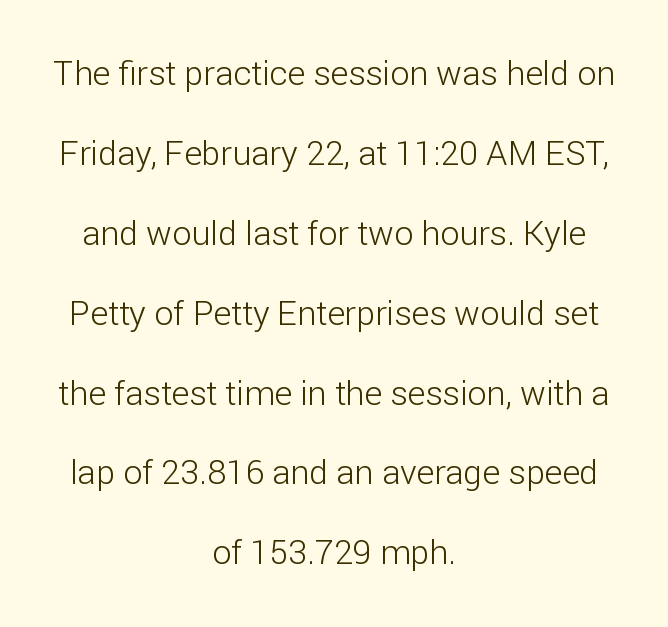
Vertical stems look standard width or narrower in stroke. Every row of glyphs is offset so its center matches the block's center. Is the letter spacing exaggerated? No — it looks like the ordinary default. The passage shown stacks its lines with a broad gap.
